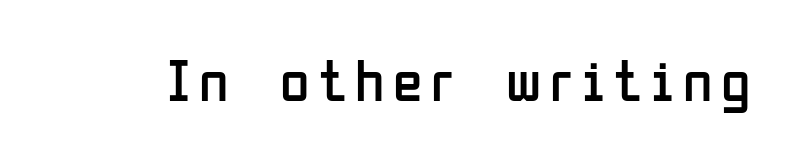
Decoration check: the copy has no underline. Is there any slant? The stems are plumb. Compared with a typical body face, this is equally light or lighter still. This sample has the flowing, uneven cadence of proportional lettering.
